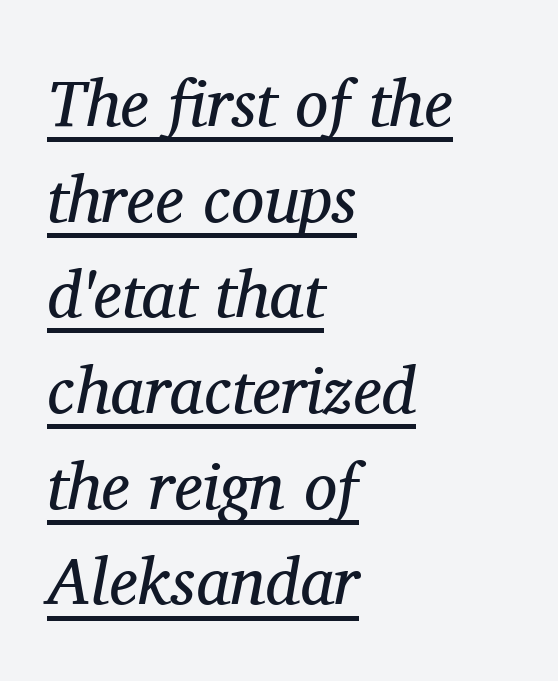
The image shows 66 px regular-weight serif type, italic (leaning right); set left-aligned, normal line spacing (1.45x), normal letter spacing, underlined; medium stroke contrast and a medium x-height.
